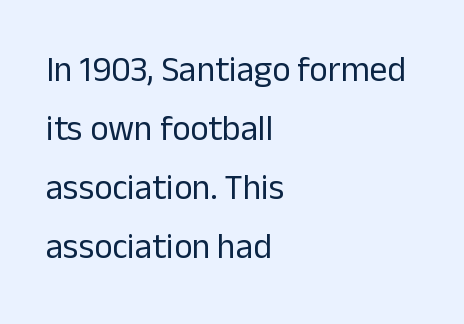
{"serif": "no", "italic": "no", "bold": "no", "weight": "regular", "width": "normal", "stroke_contrast": "low", "x_height": "medium", "monospaced": "no", "underline": "no", "align": "left", "line_spacing": "normal", "line_spacing_ratio": 1.69, "letter_spacing": "normal", "letter_spacing_em": 0.0, "glyph_px": 35}
